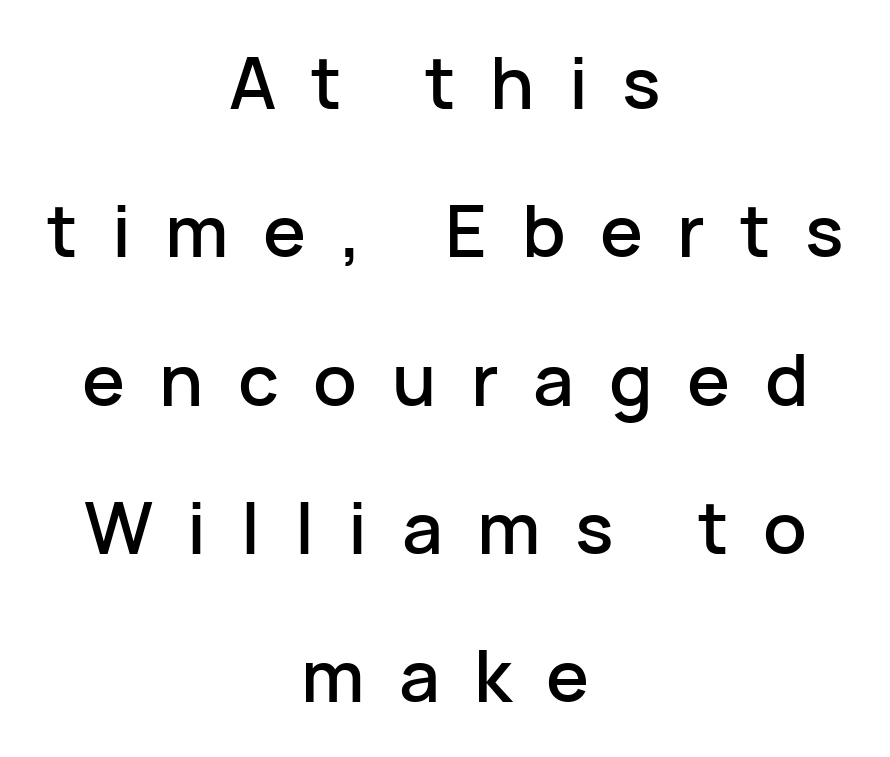
The image shows 72 px sans-serif type, upright; set centered, loose line spacing (2.06x), unusually wide letter spacing (+0.48 em), not underlined; low stroke contrast and a medium x-height.
